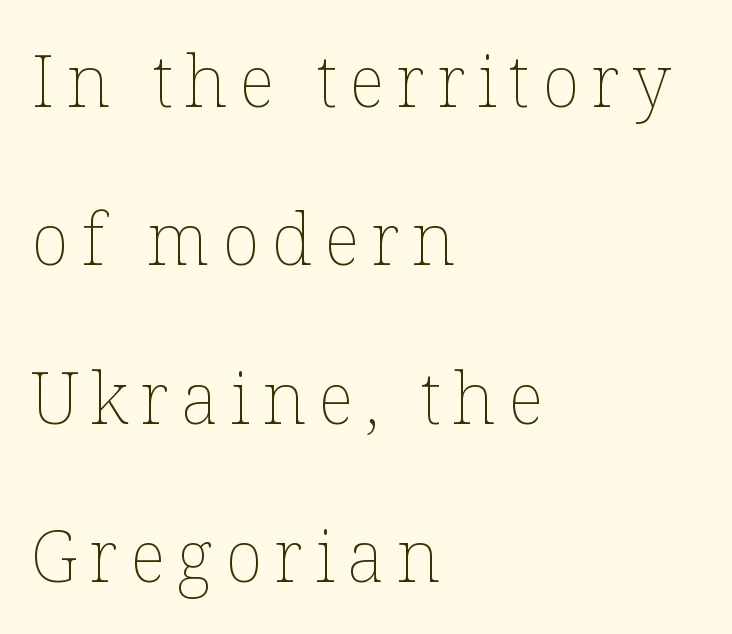
Q: Is the text bold? A: No.
Q: Is the text italic (slanted)? A: No, it is upright.
Q: Is the text underlined? A: No.
Q: How is the paragraph aligned? A: Left-aligned.
Q: Is the spacing between lines tight, normal or loose? A: Loose.
Q: Width (condensed, normal, or wide)? A: Normal.
Q: Stroke contrast? A: Low.
Q: x-height? A: Medium.
Q: Monospaced? A: No.
